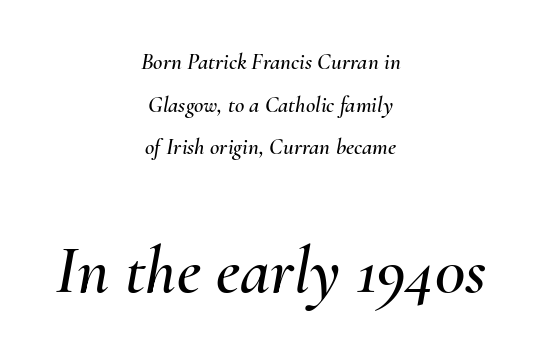
{"italic": "yes", "lean": "right", "slant_degrees": 10, "width": "normal", "stroke_contrast": "medium", "x_height": "small", "monospaced": "no", "underline": "no", "align": "center", "line_spacing_ratio": 1.85, "letter_spacing": "normal", "letter_spacing_em": 0.0, "larger_block": "second", "size_ratio": 2.96, "glyph_px": 68}
